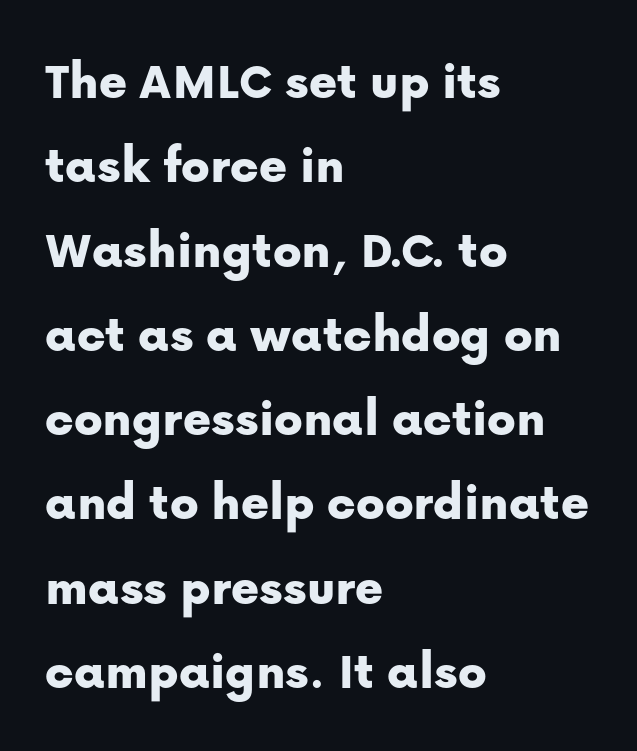
Words appear dense and cohesive because spacing is normal. Interline gaps are of average width in this sample. Only glyphs here, with clear space below each row. Ordinary non-slanted type is in use. This sample is left-justified, so line endings fall wherever the words run out.
